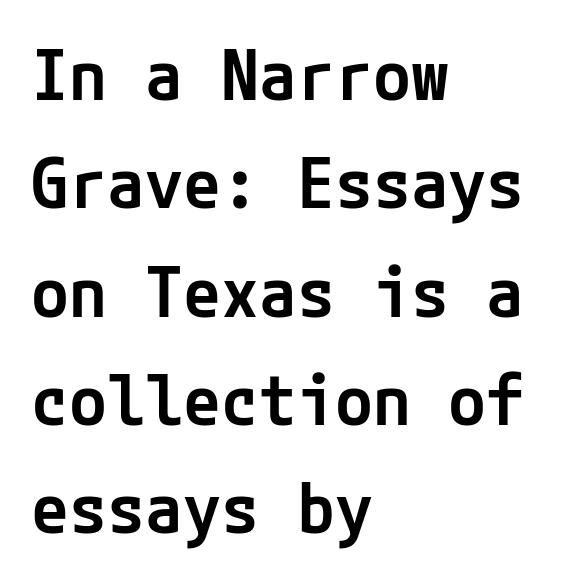
The sample has been set in demibold, a notch under bold. Grotesque or geometric, the face here clearly has no serifs. When letters stand straight like this, we call the style roman or upright. Reading down the column, the eye jumps a familiar distance to each next line.
